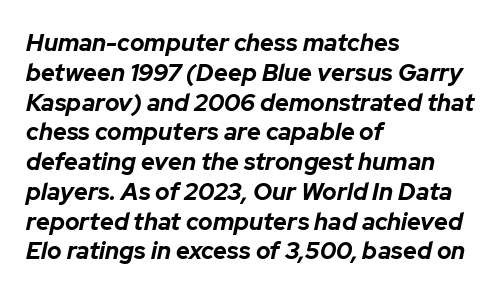
{"italic": "yes", "lean": "right", "slant_degrees": 12, "bold": "yes", "underline": "no", "align": "left", "line_spacing_ratio": 1.24, "letter_spacing": "normal", "letter_spacing_em": 0.0, "glyph_px": 24}
